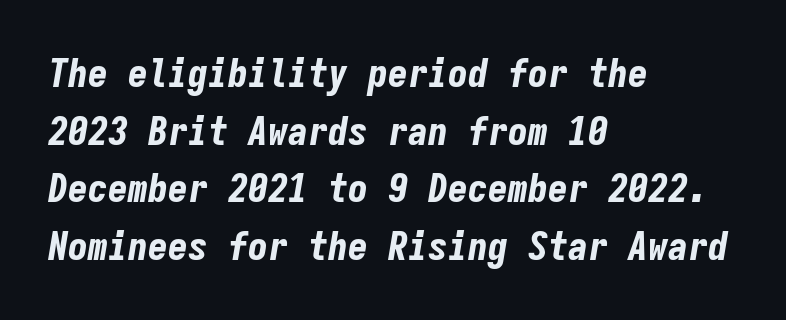
The image shows 40 px bold, condensed type, italic (leaning right), monospaced; set left-aligned, normal line spacing (1.44x), normal letter spacing, not underlined; low stroke contrast and a medium x-height.
